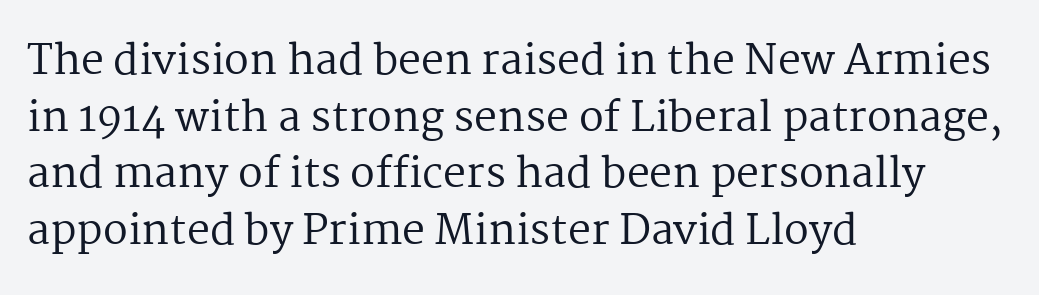
Small tapered or slab feet sit at the stroke ends, so this counts as serif. Weight: regular or lighter. This is roman type, the default non-slanted kind. How are the letters spaced? Ordinarily, with no added tracking.
